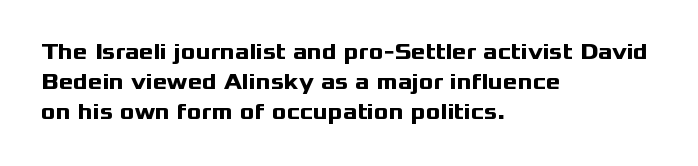
Q: Is the text bold? A: Yes.
Q: Is the text italic (slanted)? A: No, it is upright.
Q: Is the text underlined? A: No.
Q: How is the paragraph aligned? A: Left-aligned.
Q: Is the spacing between letters normal or unusually wide? A: Normal.
Q: Is the spacing between lines tight, normal or loose? A: Normal.
